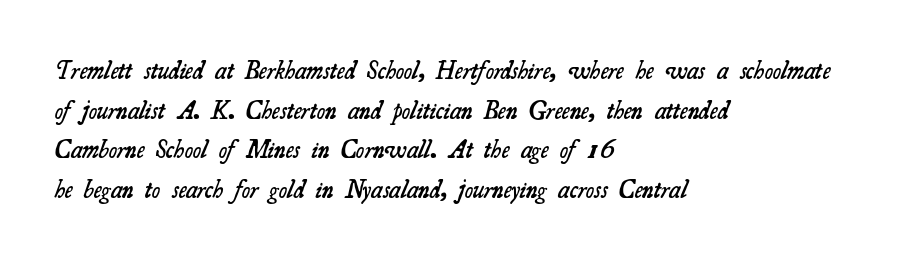
{"bold": "semi", "underline": "no", "align": "left", "line_spacing": "normal", "line_spacing_ratio": 1.59, "letter_spacing": "normal", "letter_spacing_em": 0.0, "glyph_px": 25}
